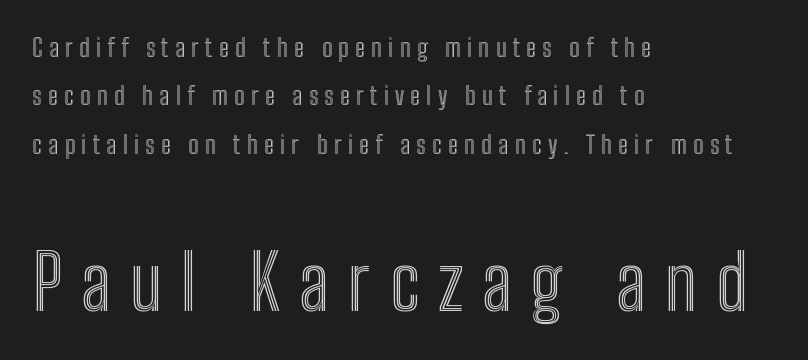
Q: Is the text italic (slanted)? A: No, it is upright.
Q: Is the text underlined? A: No.
Q: How is the paragraph aligned? A: Left-aligned.
Q: Is the spacing between letters normal or unusually wide? A: Unusually wide.
Q: Is the spacing between lines tight, normal or loose? A: Loose.
Q: Which block of text is set in a larger size, the first (top) or the second (bottom)? A: The second (bottom) one.
Q: Width (condensed, normal, or wide)? A: Condensed.
Q: x-height? A: Medium.
Q: Monospaced? A: No.
